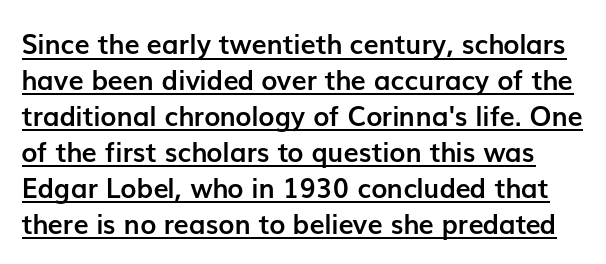
Notice how the stems are strictly vertical — no italics here. These lines sit exactly where default settings would place them. Characters follow at the spacing the type designer built in. This rendering features underlined lettering.
